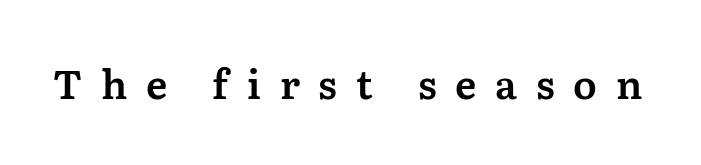
{"serif": "yes", "italic": "no", "width": "normal", "stroke_contrast": "medium", "x_height": "medium", "monospaced": "no", "underline": "no", "letter_spacing": "wide", "letter_spacing_em": 0.48, "glyph_px": 39}
